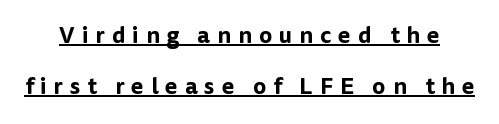
Vertical spacing — loose. Posture: vertical. These lines have a slow, spaced-out rhythm from letter to letter. This rendering features underlined lettering.
